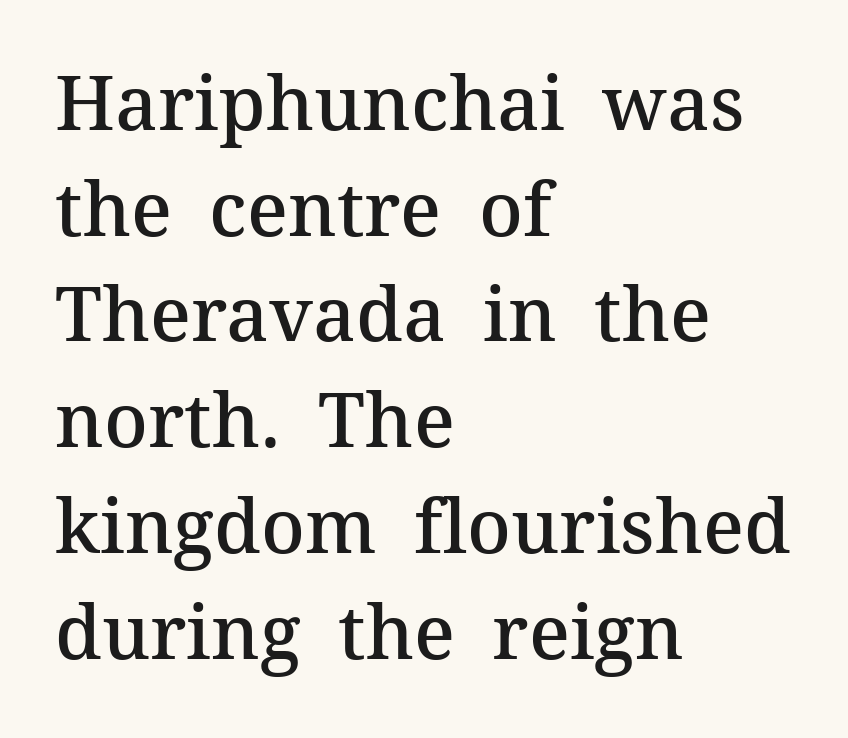
The image shows 75 px semibold serif type, upright; set left-aligned, normal line spacing (1.41x), normal letter spacing, not underlined; medium stroke contrast and a medium x-height.
